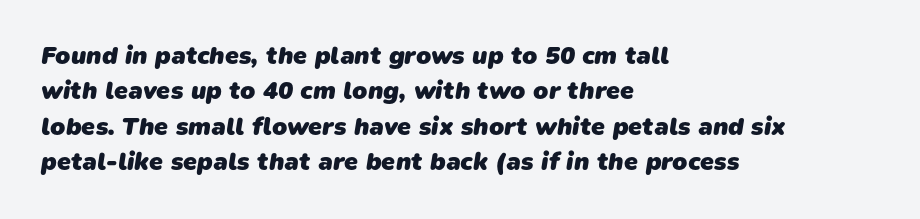
Q: Is the text bold? A: Yes.
Q: Is the text underlined? A: No.
Q: How is the paragraph aligned? A: Left-aligned.
Q: Is the spacing between letters normal or unusually wide? A: Normal.
Q: Is the spacing between lines tight, normal or loose? A: Normal.
